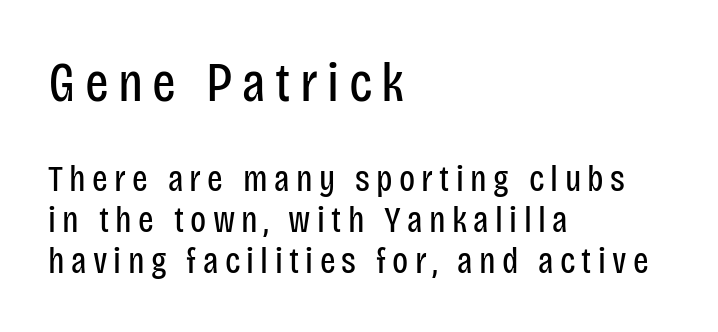
Q: Is the text bold? A: No.
Q: Is the text italic (slanted)? A: No, it is upright.
Q: Is the typeface a serif or a sans-serif typeface? A: Sans-serif.
Q: Is the text underlined? A: No.
Q: How is the paragraph aligned? A: Left-aligned.
Q: Is the spacing between lines tight, normal or loose? A: Tight.
Q: Which block of text is set in a larger size, the first (top) or the second (bottom)? A: The first (top) one.
Q: Width (condensed, normal, or wide)? A: Condensed.
Q: Stroke contrast? A: Low.
Q: x-height? A: Large.
Q: Monospaced? A: No.
